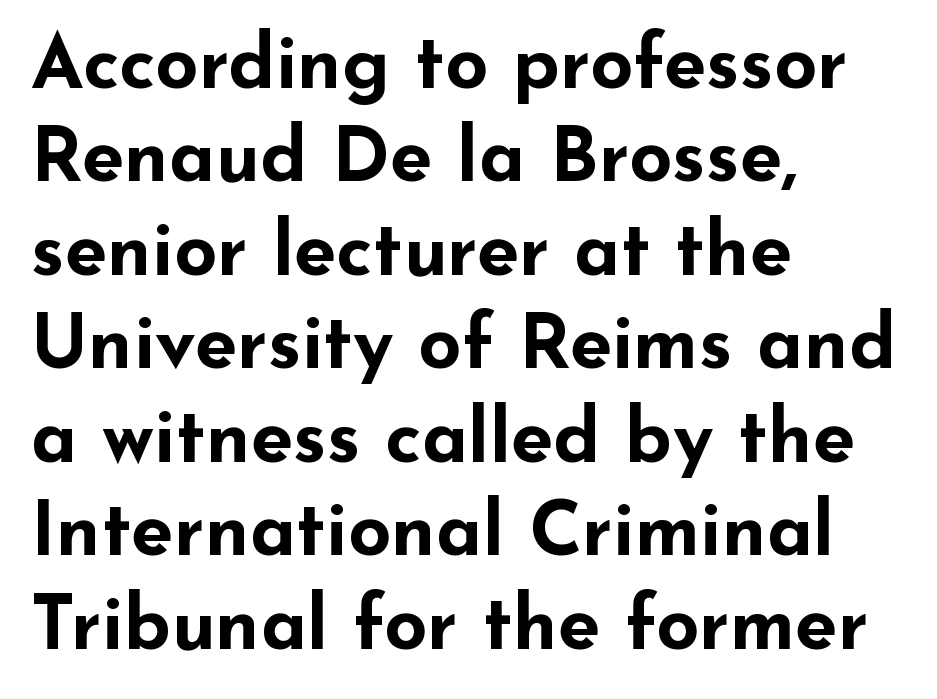
Visually the block forms a straight wall on the left and a jagged coastline on the right. Spacing between characters is what you'd get straight out of the box. These lines are rendered in a variable-pitch font. Upright lettering throughout. The typesetting leans heavy: a genuine bold. The font family rendered here belongs to the sans-serif group.
